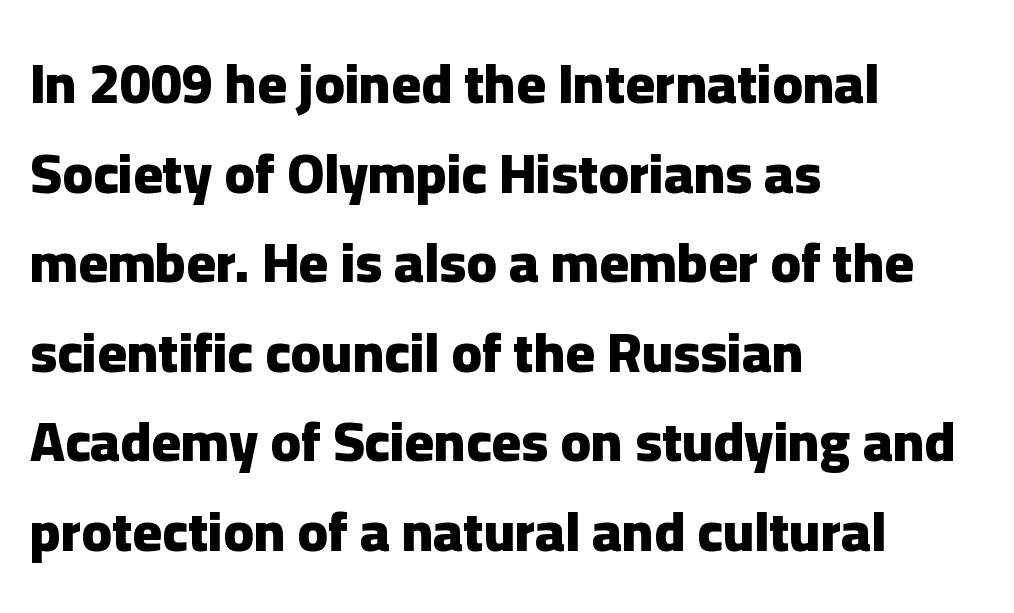
Q: Is the text bold? A: Yes.
Q: Is the text italic (slanted)? A: No, it is upright.
Q: Is the typeface a serif or a sans-serif typeface? A: Sans-serif.
Q: Is the text underlined? A: No.
Q: How is the paragraph aligned? A: Left-aligned.
Q: Is the spacing between letters normal or unusually wide? A: Normal.
Q: Is the spacing between lines tight, normal or loose? A: Normal.
Q: Width (condensed, normal, or wide)? A: Normal.
Q: Stroke contrast? A: Low.
Q: x-height? A: Medium.
Q: Monospaced? A: No.
